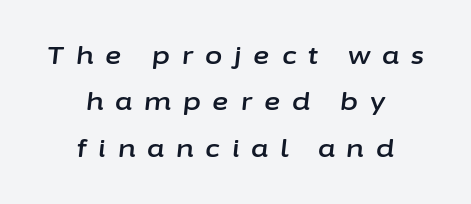
Q: Is the text italic (slanted)? A: Yes, it leans right by about 6 degrees.
Q: Is the text underlined? A: No.
Q: How is the paragraph aligned? A: Centered.
Q: Is the spacing between letters normal or unusually wide? A: Unusually wide.
